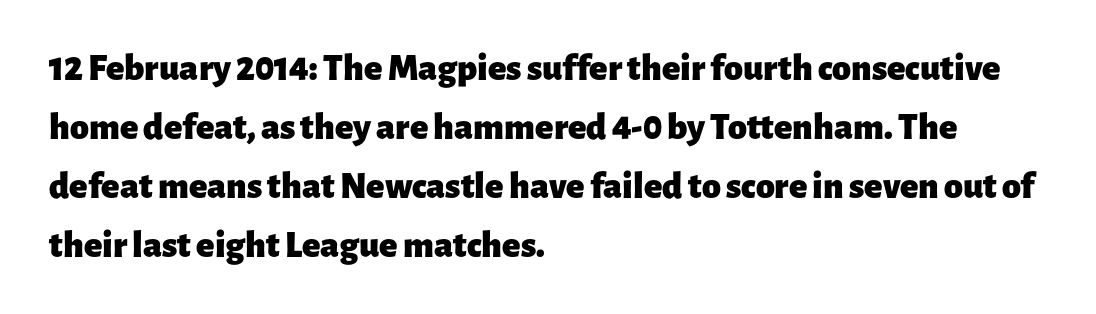
{"serif": "no", "italic": "no", "bold": "yes", "weight": "heavy", "width": "normal", "stroke_contrast": "low", "x_height": "medium", "monospaced": "no", "underline": "no", "align": "left", "line_spacing": "normal", "line_spacing_ratio": 1.55, "letter_spacing": "normal", "letter_spacing_em": 0.0, "glyph_px": 38}
